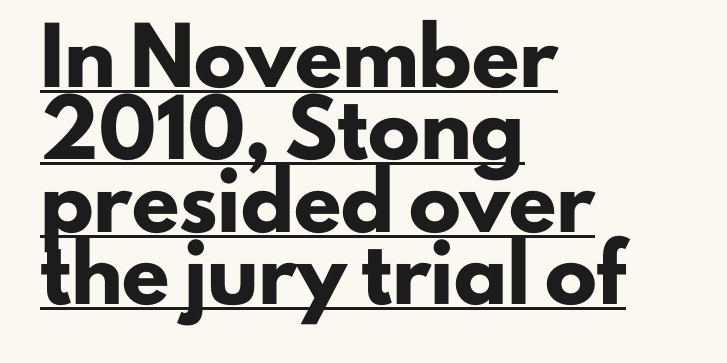
Q: Is the text bold? A: Yes.
Q: Is the text italic (slanted)? A: No, it is upright.
Q: Is the typeface a serif or a sans-serif typeface? A: Sans-serif.
Q: Is the text underlined? A: Yes.
Q: How is the paragraph aligned? A: Left-aligned.
Q: Is the spacing between letters normal or unusually wide? A: Normal.
Q: Is the spacing between lines tight, normal or loose? A: Normal.
Q: Width (condensed, normal, or wide)? A: Normal.
Q: Stroke contrast? A: Low.
Q: x-height? A: Small.
Q: Monospaced? A: No.
